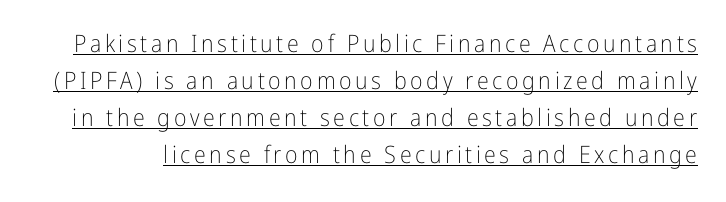
{"italic": "no", "bold": "no", "underline": "yes", "line_spacing": "normal", "line_spacing_ratio": 1.54, "glyph_px": 24}
